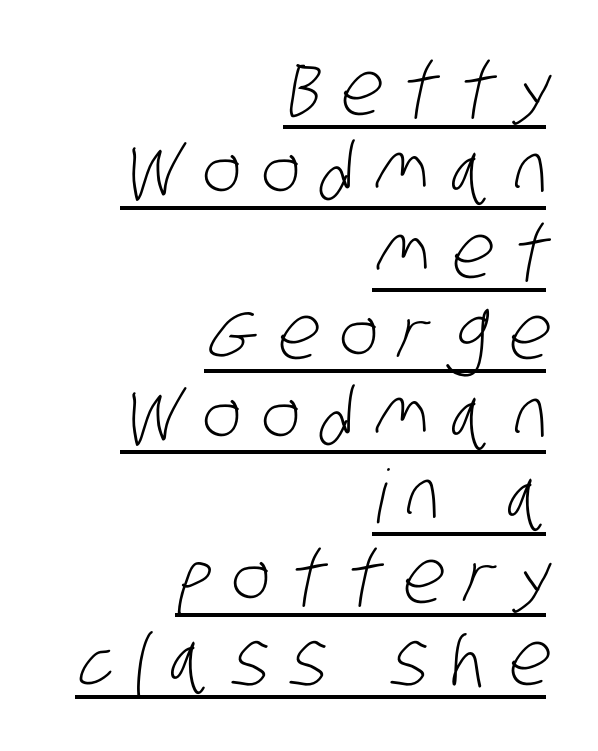
The image shows 74 px light, condensed sans-serif type; set right-aligned, tight line spacing (1.1x), unusually wide letter spacing (+0.28 em), underlined; low stroke contrast and a large x-height.
